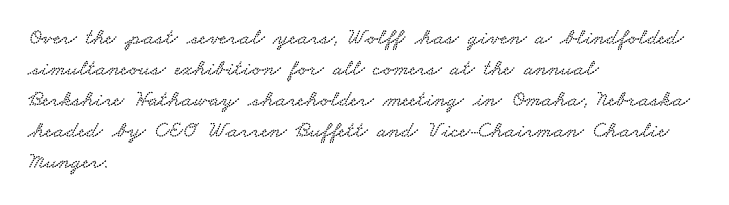
Characters follow at the spacing the type designer built in. Reading down the column, the eye jumps a familiar distance to each next line. Beneath every word, the page is bare. The typesetter chose a ragged-right arrangement here.
